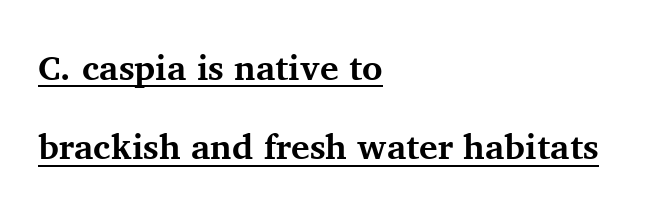
The image shows 35 px bold serif type, upright; set left-aligned, loose line spacing (2.26x), normal letter spacing, underlined; medium stroke contrast and a medium x-height.
